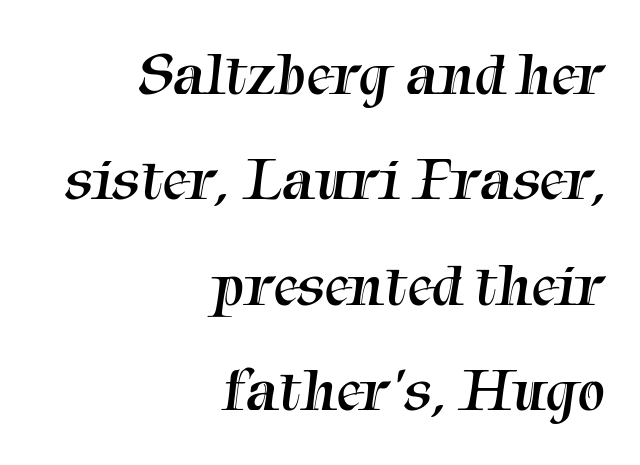
The image shows 62 px regular-weight serif type; set right-aligned, normal line spacing (1.7x), normal letter spacing, not underlined; medium stroke contrast and a medium x-height.
